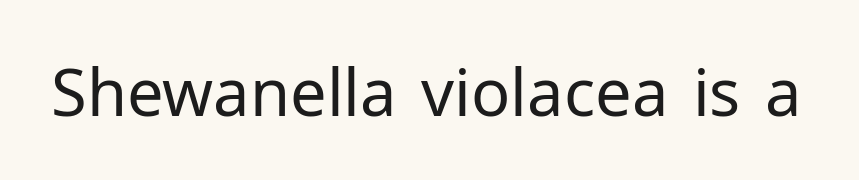
The image shows 65 px regular-weight sans-serif type, upright; set normal letter spacing, not underlined; low stroke contrast and a medium x-height.
